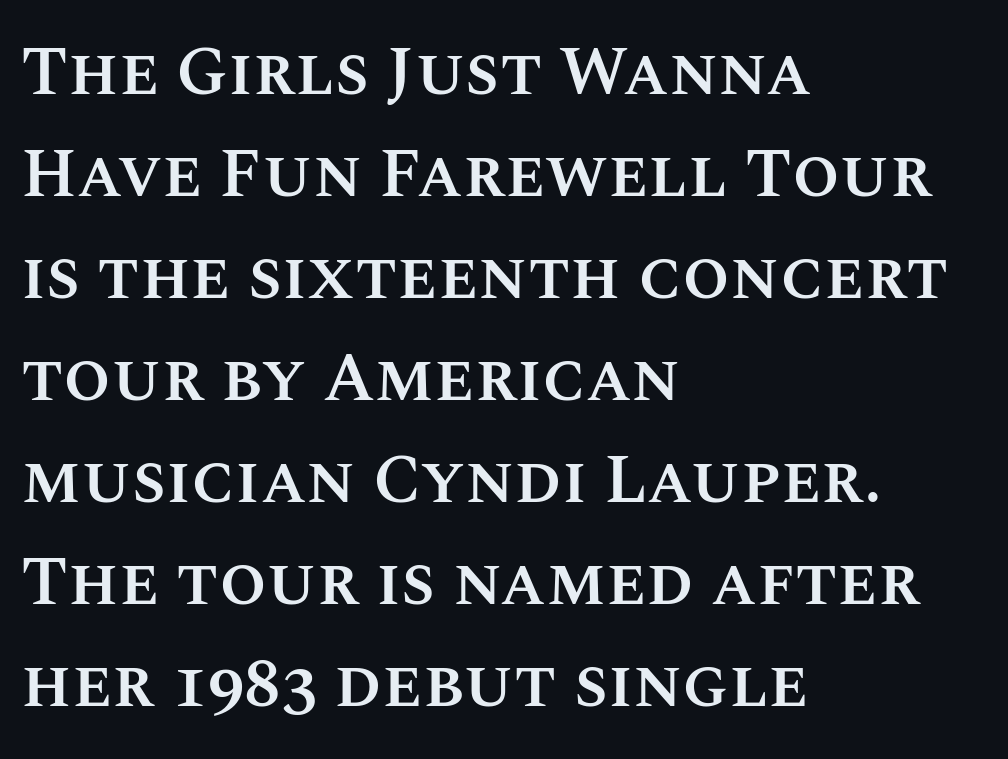
Q: Is the text bold? A: Semi-bold.
Q: Is the text italic (slanted)? A: No, it is upright.
Q: Is the text underlined? A: No.
Q: How is the paragraph aligned? A: Left-aligned.
Q: Is the spacing between letters normal or unusually wide? A: Normal.
Q: Is the spacing between lines tight, normal or loose? A: Normal.
Q: Width (condensed, normal, or wide)? A: Normal.
Q: Stroke contrast? A: Medium.
Q: x-height? A: Large.
Q: Monospaced? A: No.
